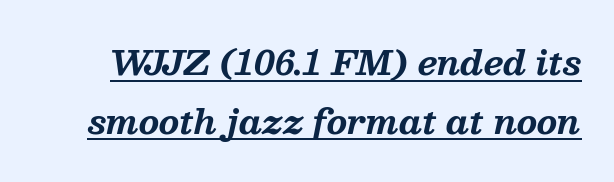
Observe the lean: these are italic letterforms. Compared with undecorated copy, this sample adds a rule below the words. Short note: letters normally spaced. The font family rendered here belongs to the serif group. Looks like regular typesetting: each glyph gets only the width it needs.
